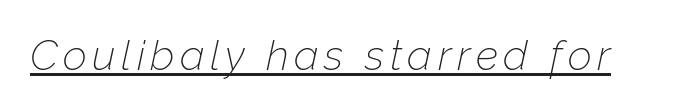
The image shows 42 px thin type, italic (leaning right); set underlined; low stroke contrast and a medium x-height.
